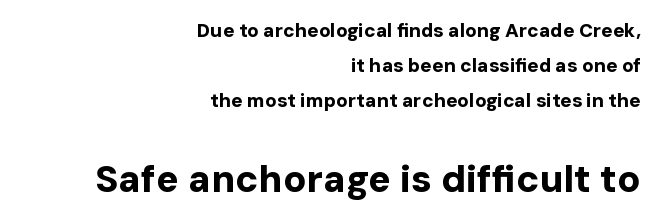
The image shows 38 px bold sans-serif type, upright; set right-aligned, line spacing 1.85x, normal letter spacing, not underlined; the second (bottom) block is 2.0x larger; low stroke contrast and a medium x-height.
